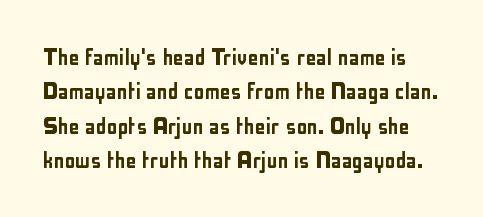
Q: Is the text italic (slanted)? A: No, it is upright.
Q: Is the text underlined? A: No.
Q: Is the spacing between letters normal or unusually wide? A: Normal.
Q: Is the spacing between lines tight, normal or loose? A: Normal.
